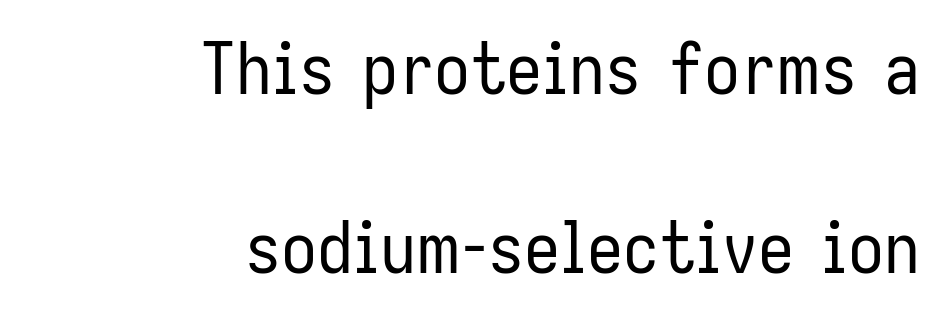
Q: Is the text bold? A: No.
Q: Is the text italic (slanted)? A: No, it is upright.
Q: Is the typeface a serif or a sans-serif typeface? A: Sans-serif.
Q: Is the text underlined? A: No.
Q: How is the paragraph aligned? A: Right-aligned.
Q: Is the spacing between letters normal or unusually wide? A: Normal.
Q: Is the spacing between lines tight, normal or loose? A: Loose.
Q: Width (condensed, normal, or wide)? A: Condensed.
Q: Stroke contrast? A: Low.
Q: x-height? A: Medium.
Q: Monospaced? A: No.
